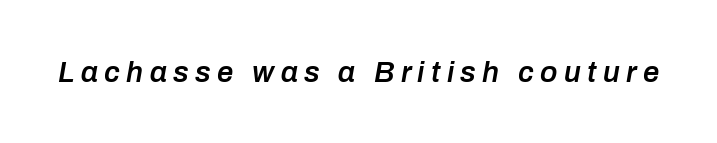
The image shows 29 px semibold type, italic (leaning right); set unusually wide letter spacing (+0.22 em), not underlined; low stroke contrast and a medium x-height.
